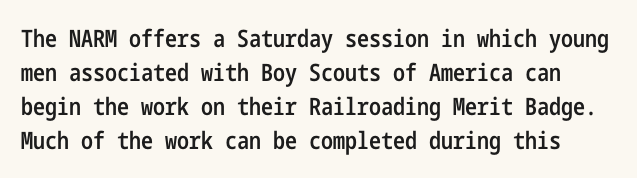
The image shows 24 px text type, upright; set normal line spacing (1.41x), normal letter spacing, not underlined.
